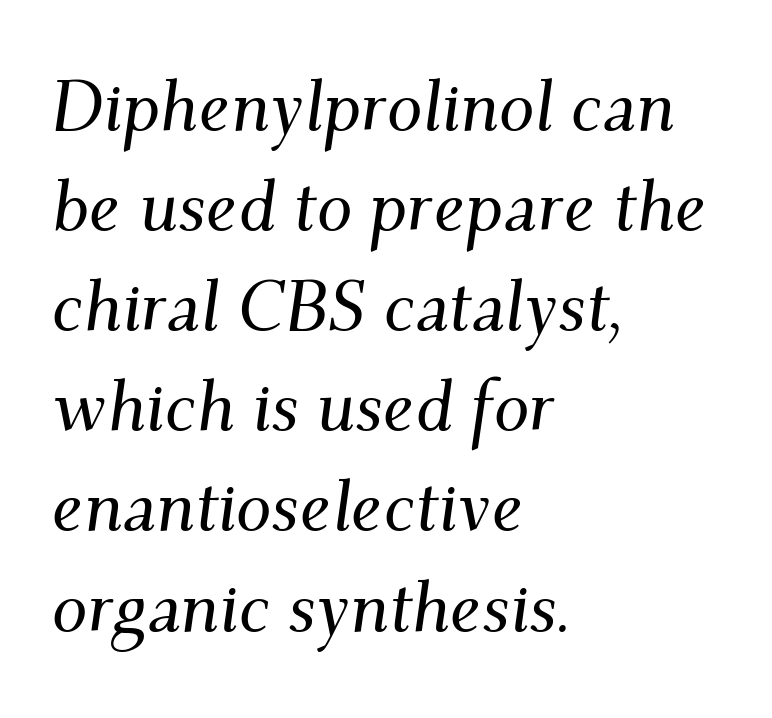
Q: Is the text italic (slanted)? A: Yes, it leans right by about 9 degrees.
Q: Is the typeface a serif or a sans-serif typeface? A: Serif.
Q: Is the text underlined? A: No.
Q: How is the paragraph aligned? A: Left-aligned.
Q: Is the spacing between letters normal or unusually wide? A: Normal.
Q: Is the spacing between lines tight, normal or loose? A: Normal.
Q: Width (condensed, normal, or wide)? A: Normal.
Q: Stroke contrast? A: Medium.
Q: x-height? A: Small.
Q: Monospaced? A: No.
